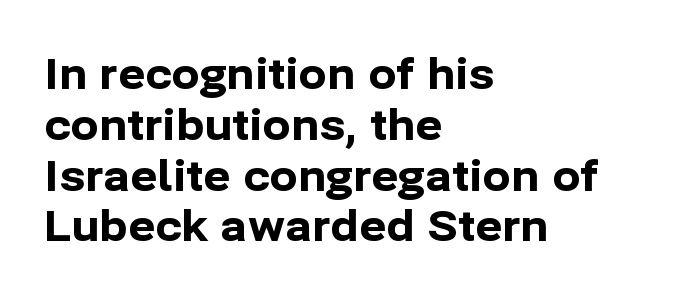
Q: Is the text bold? A: Yes.
Q: Is the text italic (slanted)? A: No, it is upright.
Q: Is the typeface a serif or a sans-serif typeface? A: Sans-serif.
Q: Is the text underlined? A: No.
Q: How is the paragraph aligned? A: Left-aligned.
Q: Is the spacing between letters normal or unusually wide? A: Normal.
Q: Width (condensed, normal, or wide)? A: Normal.
Q: Stroke contrast? A: Low.
Q: x-height? A: Medium.
Q: Monospaced? A: No.
